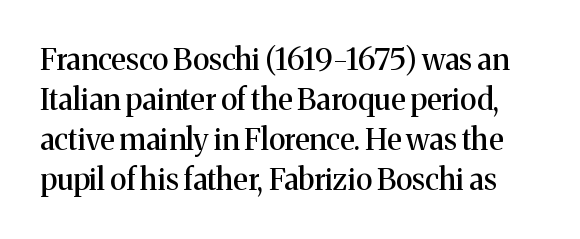
The image shows 30 px serif type, upright; set normal line spacing (1.33x), normal letter spacing, not underlined; medium stroke contrast and a medium x-height.
